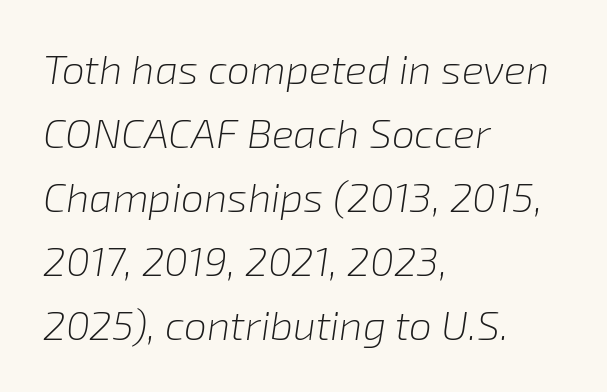
The image shows 41 px light type, italic (leaning right); set left-aligned, normal line spacing (1.56x), normal letter spacing, not underlined; low stroke contrast and a medium x-height.
